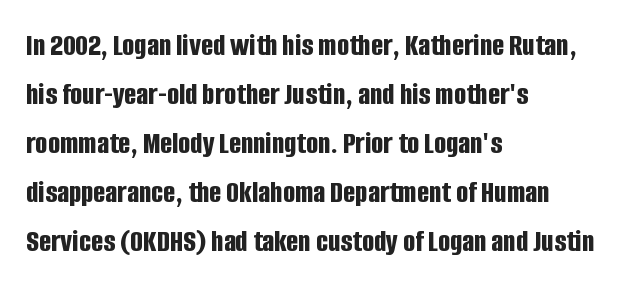
The typography opts for an upright posture over an oblique one. Quick note: underline off. Spacing between characters is what you'd get straight out of the box. The ragged edge is on the right, which tells us the setting is flush left.
